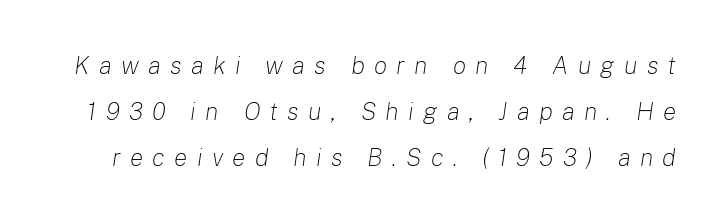
Bare-footed words on every line. Quick note: italic. The tracking reads as deliberately expanded to a designer's eye. Is this a heavy cut? Hardly; it is regular or lighter.
